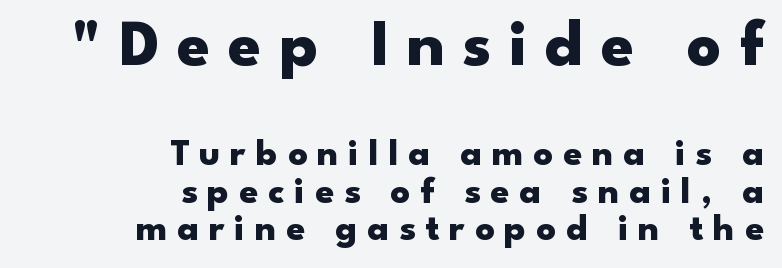
The image shows 67 px heavy, wide sans-serif type, upright; set right-aligned, tight line spacing (0.99x), unusually wide letter spacing (+0.26 em), not underlined; the first (top) block is 1.76x larger; low stroke contrast and a small x-height.
